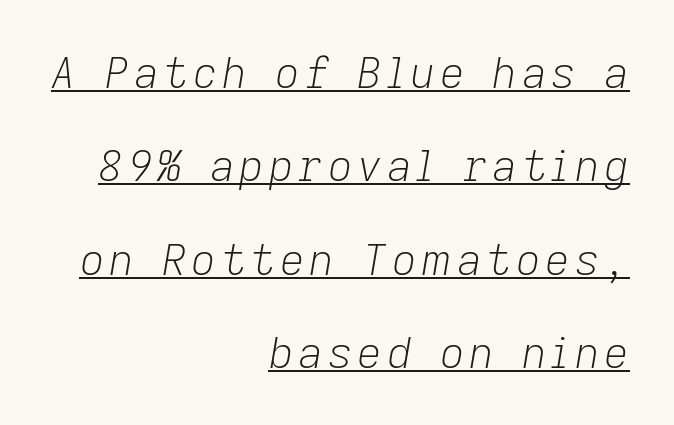
Q: Is the text bold? A: No.
Q: Is the text italic (slanted)? A: Yes, it leans right by about 9 degrees.
Q: Is the text underlined? A: Yes.
Q: How is the paragraph aligned? A: Right-aligned.
Q: Is the spacing between lines tight, normal or loose? A: Loose.
Q: Width (condensed, normal, or wide)? A: Normal.
Q: Stroke contrast? A: Low.
Q: x-height? A: Medium.
Q: Monospaced? A: No.
